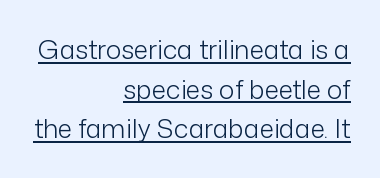
{"italic": "no", "bold": "no", "underline": "yes", "align": "right", "line_spacing": "normal", "line_spacing_ratio": 1.52, "letter_spacing": "normal", "letter_spacing_em": 0.0, "glyph_px": 26}
